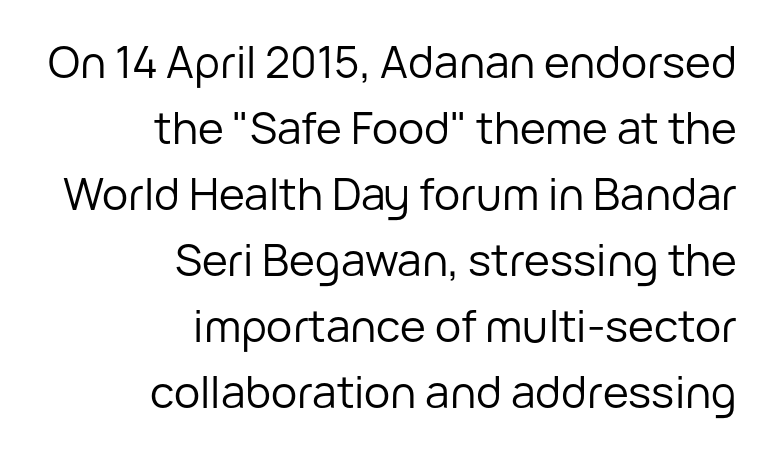
The image shows 44 px regular-weight sans-serif type, upright; set right-aligned, normal line spacing (1.5x), normal letter spacing, not underlined; low stroke contrast and a medium x-height.
